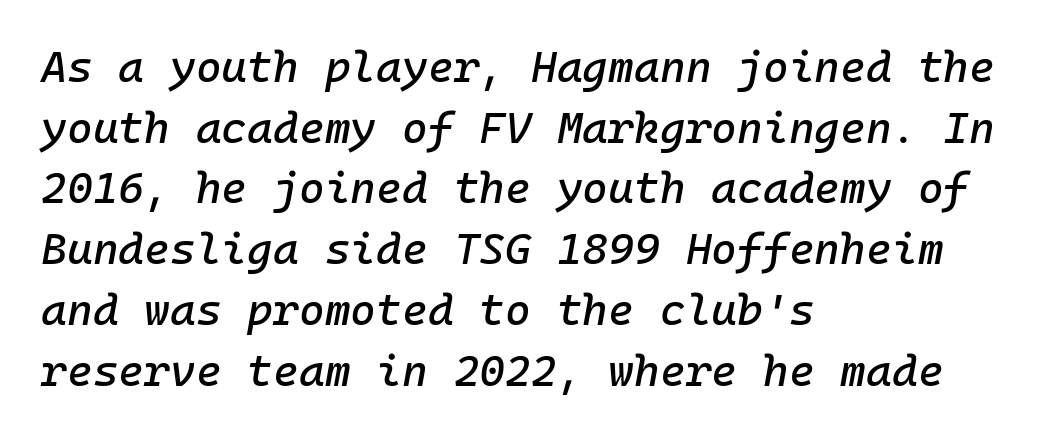
A classic flush-left, rag-right setting is used for this passage. The type is set solid horizontally, with unmodified tracking. A typesetter would call this leading conventional body-copy spacing. The font's italic variant was chosen for this text.
